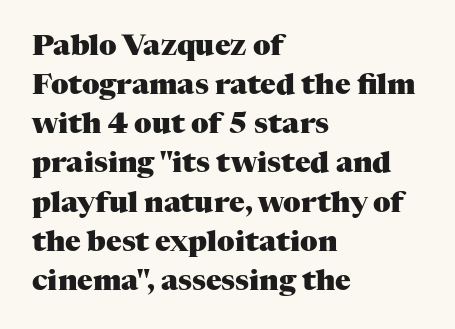
The image shows 29 px heavy serif type, upright; set left-aligned, normal line spacing (1.35x), normal letter spacing, not underlined; medium stroke contrast and a medium x-height.
